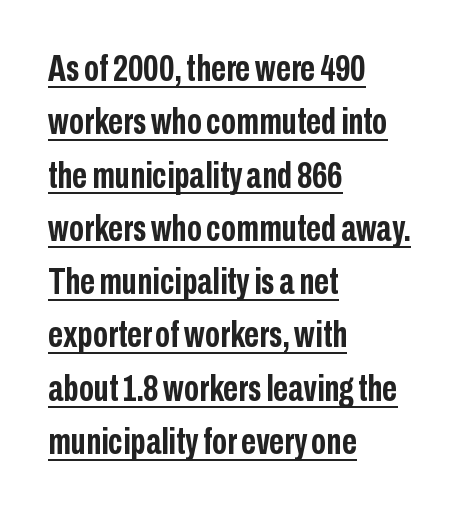
{"serif": "no", "italic": "no", "bold": "yes", "weight": "semibold", "width": "condensed", "stroke_contrast": "low", "x_height": "medium", "monospaced": "no", "underline": "yes", "align": "left", "line_spacing": "normal", "line_spacing_ratio": 1.44, "letter_spacing": "normal", "letter_spacing_em": 0.0, "glyph_px": 37}
